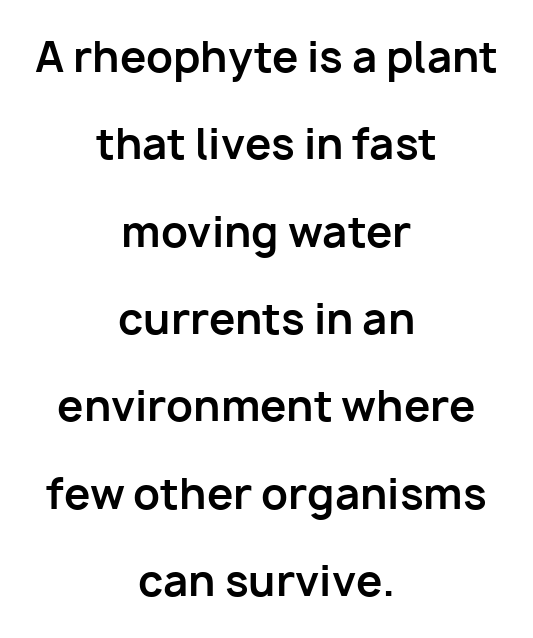
Font category for this specimen: sans-serif. In terms of letterspacing, this is plain default setting. You could fit nearly another row in the gap between these rows. Each letter keeps its own natural width here, so spacing adapts to shape.
